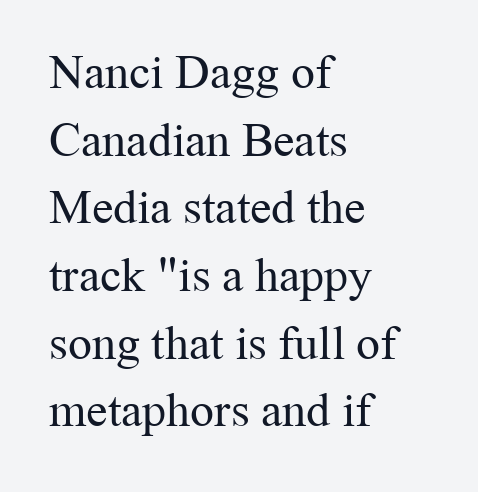
Q: Is the text bold? A: No.
Q: Is the text italic (slanted)? A: No, it is upright.
Q: Is the typeface a serif or a sans-serif typeface? A: Serif.
Q: Is the text underlined? A: No.
Q: How is the paragraph aligned? A: Left-aligned.
Q: Is the spacing between letters normal or unusually wide? A: Normal.
Q: Is the spacing between lines tight, normal or loose? A: Normal.
Q: Width (condensed, normal, or wide)? A: Normal.
Q: Stroke contrast? A: Medium.
Q: x-height? A: Medium.
Q: Monospaced? A: No.
